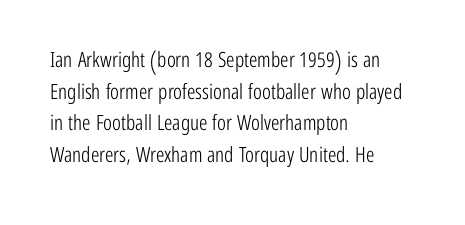
{"italic": "no", "bold": "no", "underline": "no", "align": "left", "line_spacing": "normal", "line_spacing_ratio": 1.51, "letter_spacing": "normal", "letter_spacing_em": 0.0, "glyph_px": 21}
